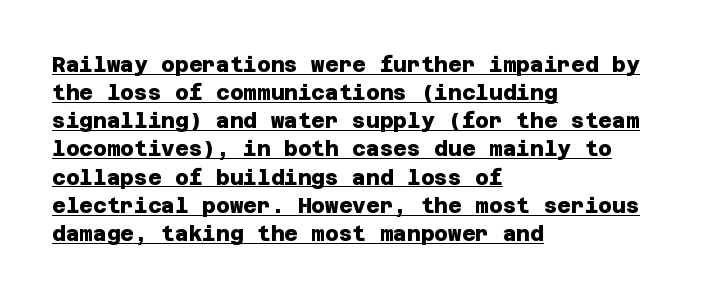
Q: Is the text bold? A: Yes.
Q: Is the text underlined? A: Yes.
Q: How is the paragraph aligned? A: Left-aligned.
Q: Is the spacing between letters normal or unusually wide? A: Normal.
Q: Is the spacing between lines tight, normal or loose? A: Normal.
